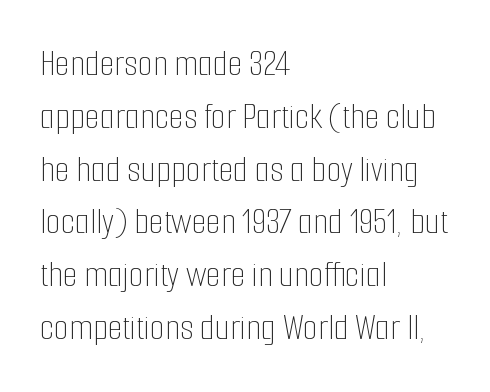
The image shows 38 px thin, condensed type, upright; set left-aligned, normal line spacing (1.39x), normal letter spacing, not underlined; low stroke contrast and a medium x-height.
